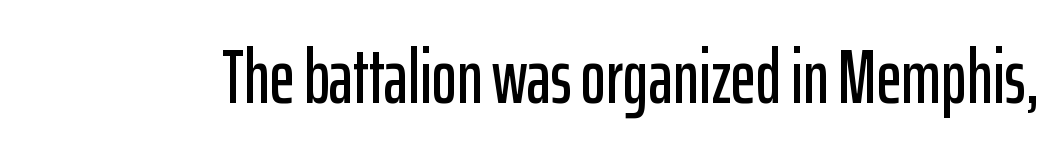
{"serif": "no", "italic": "no", "width": "condensed", "stroke_contrast": "low", "x_height": "medium", "monospaced": "no", "underline": "no", "letter_spacing": "normal", "letter_spacing_em": 0.0, "glyph_px": 76}
